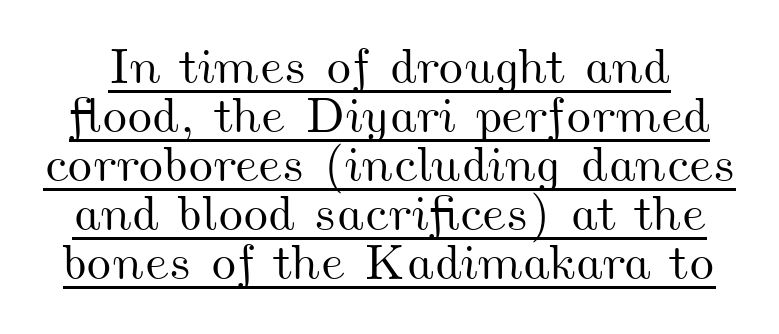
Q: Is the text underlined? A: Yes.
Q: Is the spacing between letters normal or unusually wide? A: Normal.
Q: Is the spacing between lines tight, normal or loose? A: Tight.
Q: Width (condensed, normal, or wide)? A: Wide.
Q: Stroke contrast? A: Medium.
Q: x-height? A: Small.
Q: Monospaced? A: No.
